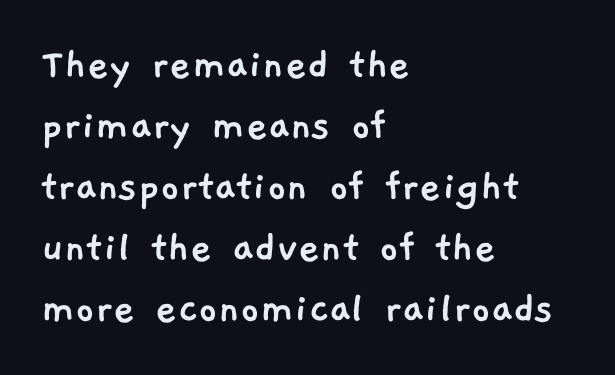
You could not count columns in this text — the font is proportionally spaced. The type is set solid horizontally, with unmodified tracking. Are there feet on the stems? There aren't — it's a sans. The line-height multiplier appears to be the usual default. The foot of each line stays bare and open.
